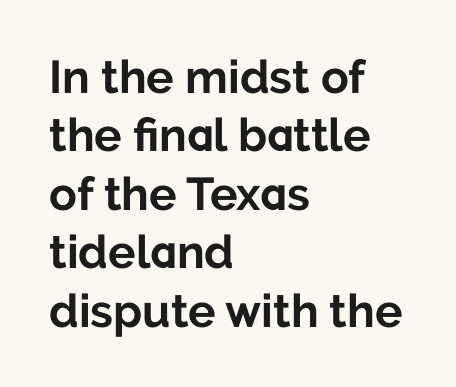
Q: Is the text bold? A: Yes.
Q: Is the text italic (slanted)? A: No, it is upright.
Q: Is the typeface a serif or a sans-serif typeface? A: Sans-serif.
Q: Is the text underlined? A: No.
Q: How is the paragraph aligned? A: Left-aligned.
Q: Is the spacing between letters normal or unusually wide? A: Normal.
Q: Is the spacing between lines tight, normal or loose? A: Normal.
Q: Width (condensed, normal, or wide)? A: Normal.
Q: Stroke contrast? A: Low.
Q: x-height? A: Medium.
Q: Monospaced? A: No.
